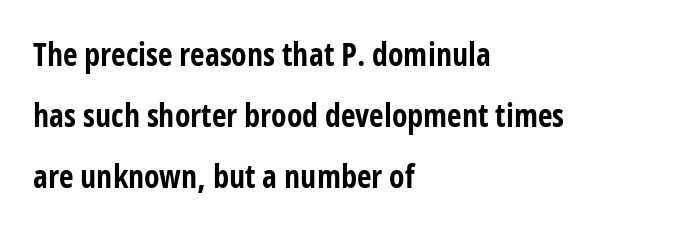
{"serif": "no", "italic": "no", "bold": "yes", "weight": "bold", "width": "condensed", "stroke_contrast": "low", "x_height": "medium", "monospaced": "no", "underline": "no", "align": "left", "line_spacing": "loose", "line_spacing_ratio": 1.9, "letter_spacing": "normal", "letter_spacing_em": 0.0, "glyph_px": 32}
